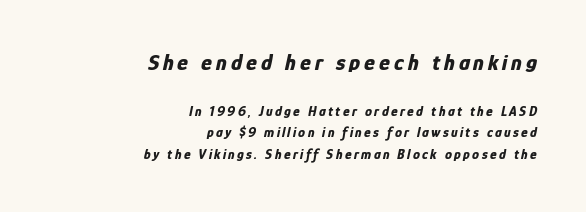
Q: Is the text bold? A: Yes.
Q: Is the text italic (slanted)? A: Yes, it leans right by about 12 degrees.
Q: Is the text underlined? A: No.
Q: How is the paragraph aligned? A: Right-aligned.
Q: Is the spacing between lines tight, normal or loose? A: Normal.
Q: Which block of text is set in a larger size, the first (top) or the second (bottom)? A: The first (top) one.
